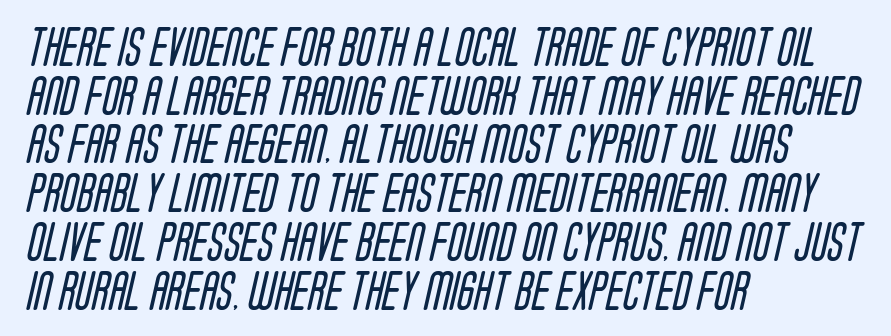
{"serif": "no", "bold": "no", "weight": "regular", "width": "condensed", "stroke_contrast": "low", "x_height": "large", "monospaced": "no", "underline": "no", "align": "left", "line_spacing": "normal", "line_spacing_ratio": 1.25, "letter_spacing": "normal", "letter_spacing_em": 0.0, "glyph_px": 39}
